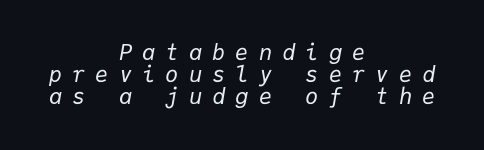
Q: Is the text bold? A: No.
Q: Is the text italic (slanted)? A: Yes, it leans right by about 9 degrees.
Q: Is the text underlined? A: No.
Q: How is the paragraph aligned? A: Centered.
Q: Is the spacing between letters normal or unusually wide? A: Unusually wide.
Q: Is the spacing between lines tight, normal or loose? A: Tight.
